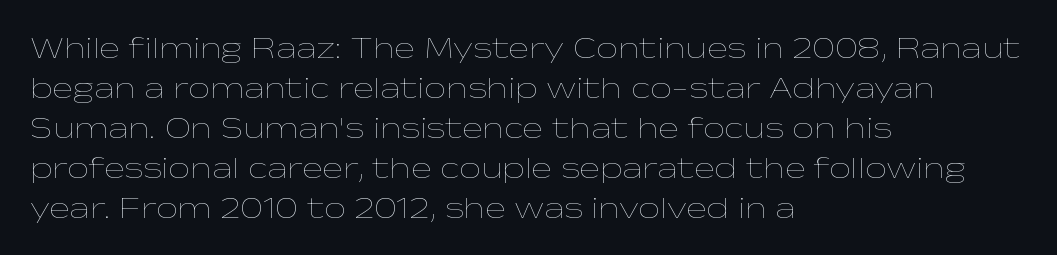
Q: Is the text bold? A: No.
Q: Is the text italic (slanted)? A: No, it is upright.
Q: Is the text underlined? A: No.
Q: How is the paragraph aligned? A: Left-aligned.
Q: Is the spacing between letters normal or unusually wide? A: Normal.
Q: Is the spacing between lines tight, normal or loose? A: Normal.
Q: Width (condensed, normal, or wide)? A: Wide.
Q: Stroke contrast? A: Low.
Q: x-height? A: Medium.
Q: Monospaced? A: No.
